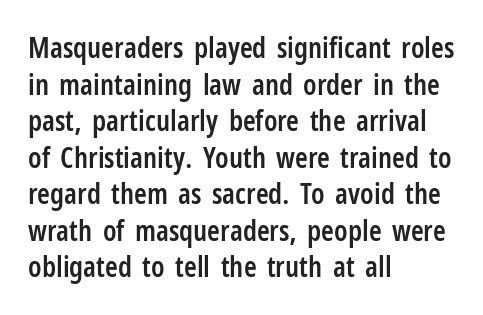
The image shows 29 px semibold, condensed sans-serif type, upright; set left-aligned, normal line spacing (1.26x), normal letter spacing, not underlined; low stroke contrast and a medium x-height.
